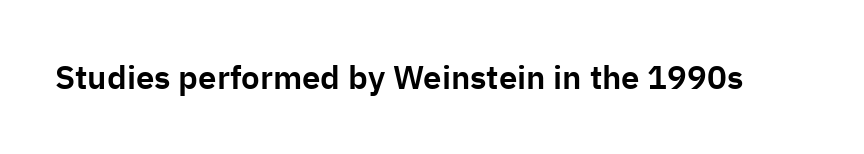
Is the letter spacing exaggerated? No — it looks like the ordinary default. A clean baseline with only descenders dipping below it. Is this a sans? Yes — the strokes have no serifs. Character widths vary here, with narrow letters taking less room than wide ones. Unlike italic type, these characters show no tilt at all.
